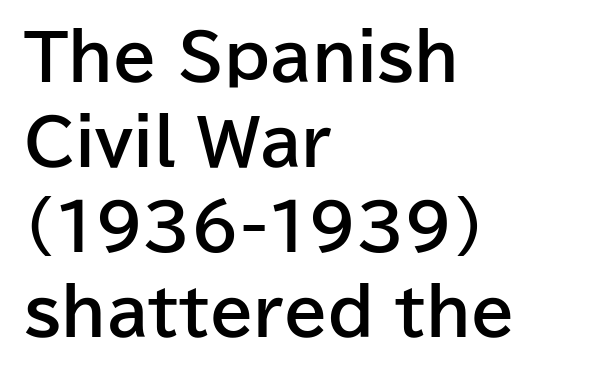
The lettering stays uniformly vertical, giving the passage a roman look. The zone under the glyphs is completely vacant. Is this a fixed-width face? No — the glyphs have proportional, varying widths. To sum up the face: it is a sans, with no serifs. Each new line begins a customary step beneath the previous one. Strong, thick strokes mark this as bold type.
